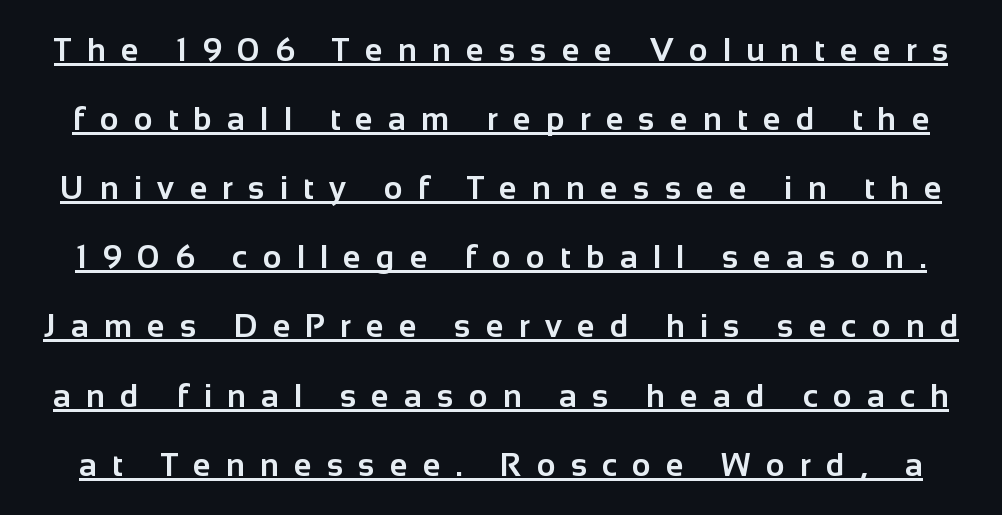
The image shows 32 px bold sans-serif type, upright; set loose line spacing (2.16x), unusually wide letter spacing (+0.48 em), underlined; low stroke contrast and a medium x-height.
